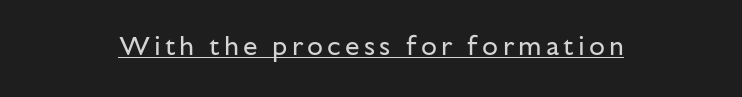
{"italic": "no", "bold": "no", "underline": "yes", "glyph_px": 26}
